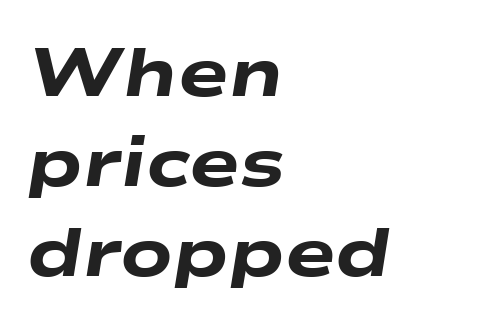
A typesetter would call this leading conventional body-copy spacing. The foot of each line stays bare and open. The letters sit at their default tracking, neither squeezed nor spread. Spacing verdict: proportional, widths tailored to each character. Compared with an ordinary text face, these strokes are far heavier — a full bold. In CSS terms this would be text-align: left.
